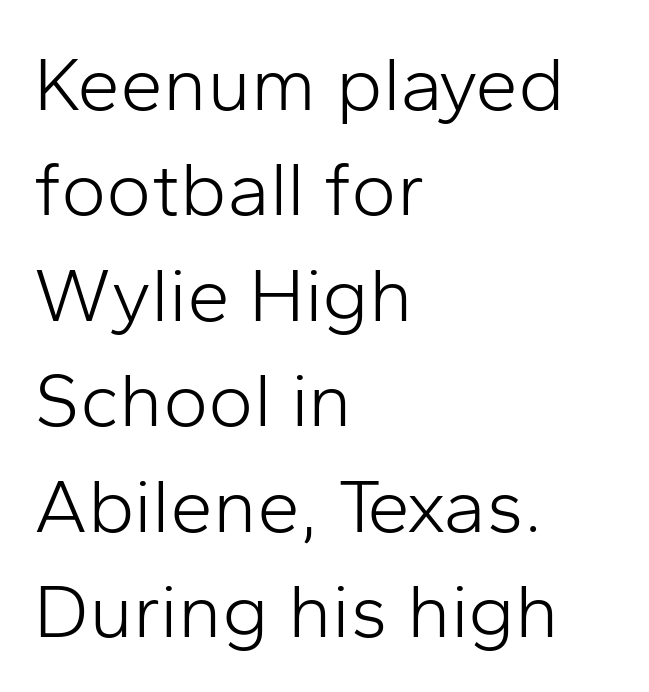
The image shows 77 px light sans-serif type, upright; set left-aligned, normal line spacing (1.37x), normal letter spacing, not underlined; low stroke contrast and a medium x-height.
